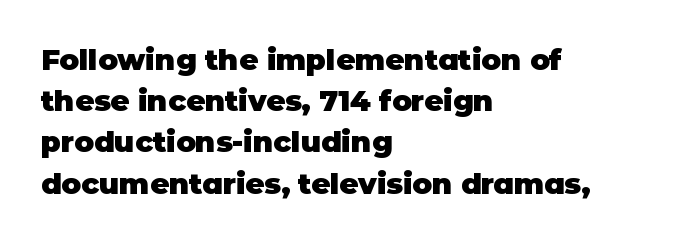
{"serif": "no", "italic": "no", "bold": "yes", "weight": "heavy", "width": "normal", "stroke_contrast": "low", "x_height": "large", "monospaced": "no", "underline": "no", "align": "left", "line_spacing": "normal", "line_spacing_ratio": 1.42, "letter_spacing": "normal", "letter_spacing_em": 0.0, "glyph_px": 29}
